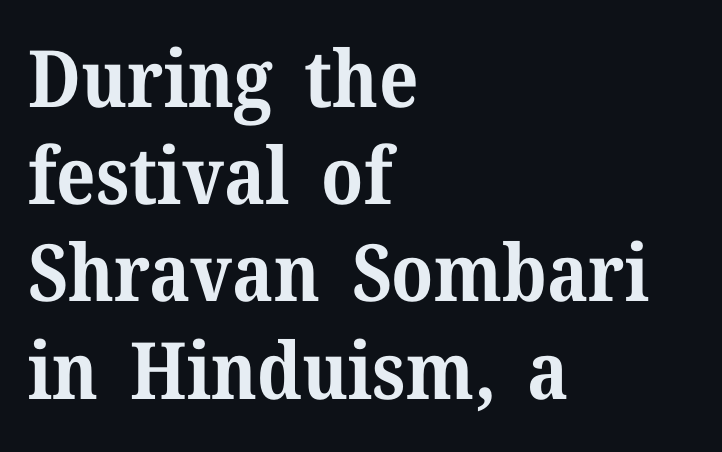
Q: Is the text bold? A: Yes.
Q: Is the text italic (slanted)? A: No, it is upright.
Q: Is the typeface a serif or a sans-serif typeface? A: Serif.
Q: Is the text underlined? A: No.
Q: How is the paragraph aligned? A: Left-aligned.
Q: Is the spacing between letters normal or unusually wide? A: Normal.
Q: Width (condensed, normal, or wide)? A: Normal.
Q: Stroke contrast? A: Medium.
Q: x-height? A: Medium.
Q: Monospaced? A: No.
